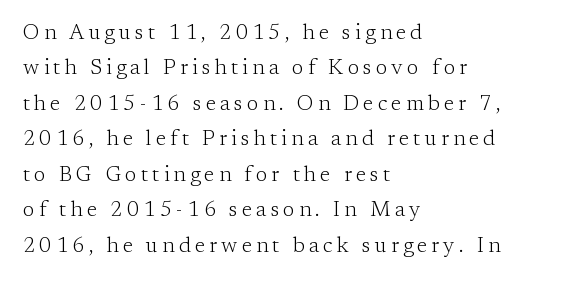
The image shows 21 px text type, upright; set left-aligned, normal line spacing (1.69x), unusually wide letter spacing (+0.2 em), not underlined.
